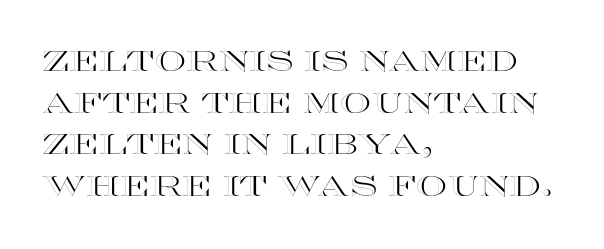
{"italic": "no", "width": "wide", "x_height": "large", "monospaced": "no", "underline": "no", "align": "left", "line_spacing": "normal", "line_spacing_ratio": 1.49, "letter_spacing": "normal", "letter_spacing_em": 0.0, "glyph_px": 28}
